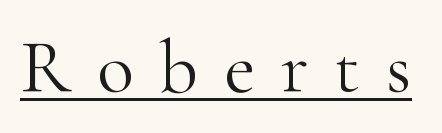
{"serif": "yes", "italic": "no", "bold": "no", "weight": "light", "width": "normal", "stroke_contrast": "high", "x_height": "small", "monospaced": "no", "underline": "yes", "letter_spacing": "wide", "letter_spacing_em": 0.34, "glyph_px": 76}
